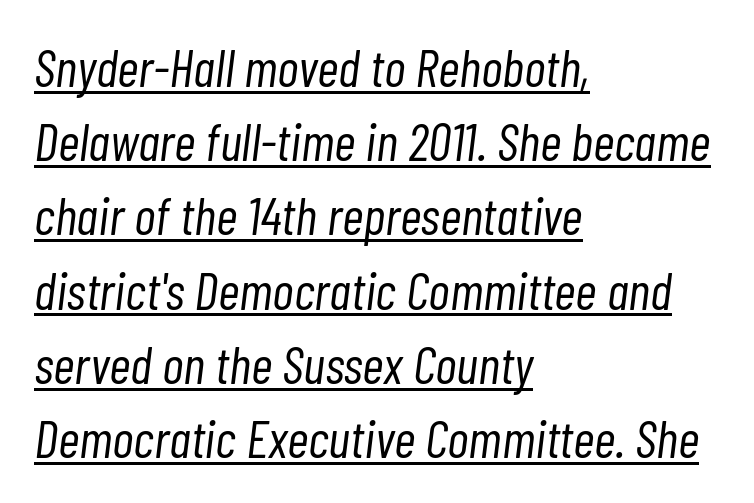
Q: Is the text bold? A: No.
Q: Is the text italic (slanted)? A: Yes, it leans right by about 7 degrees.
Q: Is the text underlined? A: Yes.
Q: How is the paragraph aligned? A: Left-aligned.
Q: Is the spacing between letters normal or unusually wide? A: Normal.
Q: Is the spacing between lines tight, normal or loose? A: Normal.
Q: Width (condensed, normal, or wide)? A: Condensed.
Q: Stroke contrast? A: Low.
Q: x-height? A: Medium.
Q: Monospaced? A: No.
